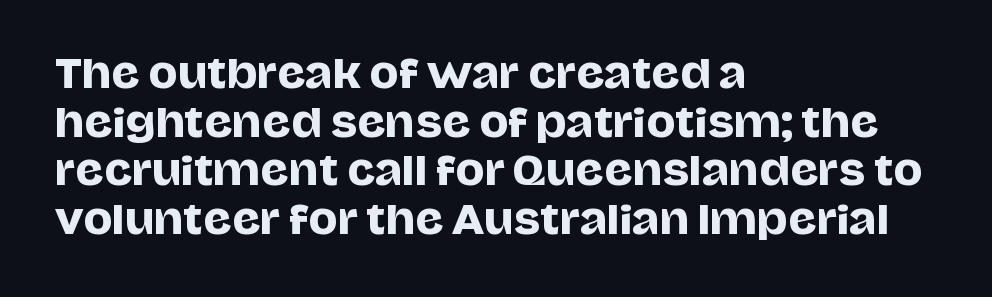
{"serif": "no", "italic": "no", "width": "normal", "stroke_contrast": "low", "x_height": "large", "monospaced": "no", "underline": "no", "align": "left", "line_spacing": "normal", "line_spacing_ratio": 1.25, "letter_spacing": "normal", "letter_spacing_em": 0.0, "glyph_px": 39}
